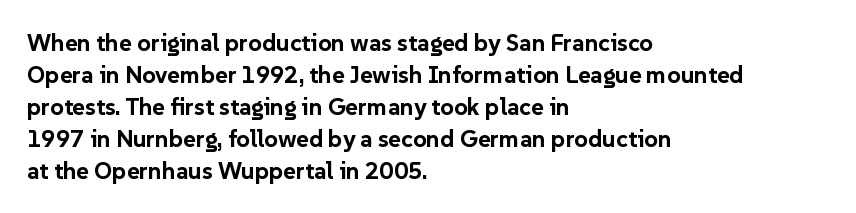
The image shows 24 px bold type, upright; set left-aligned, normal line spacing (1.33x), normal letter spacing, not underlined.
